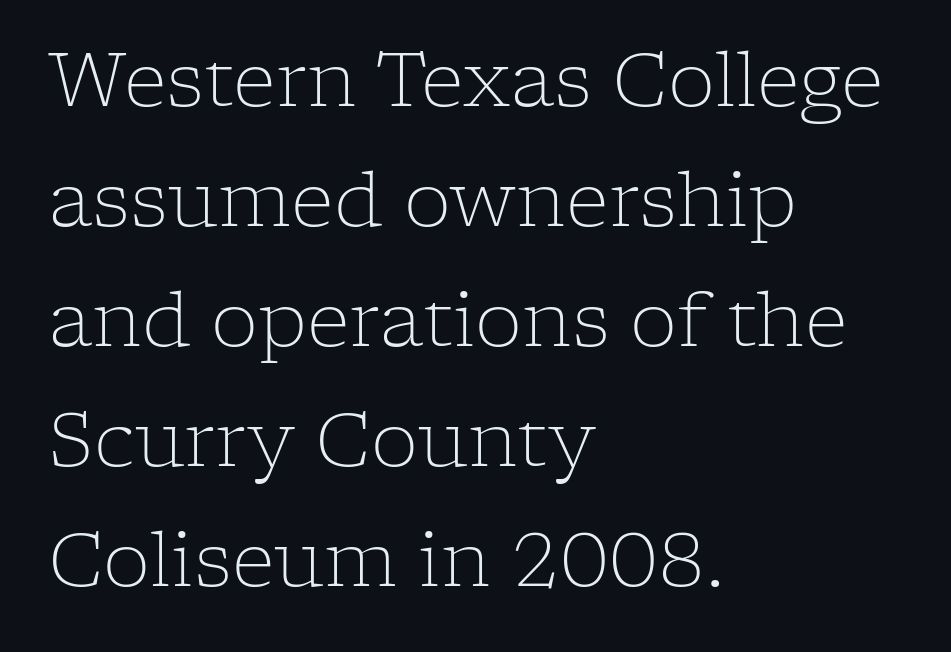
The image shows 75 px light serif type, upright; set left-aligned, normal line spacing (1.6x), normal letter spacing, not underlined; low stroke contrast and a medium x-height.
